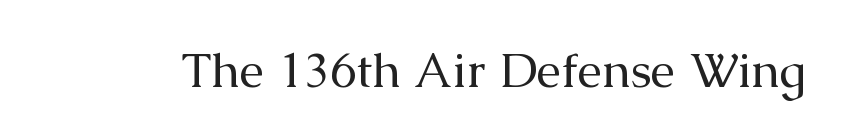
The image shows 49 px regular-weight serif type, upright; set normal letter spacing, not underlined; medium stroke contrast and a medium x-height.
